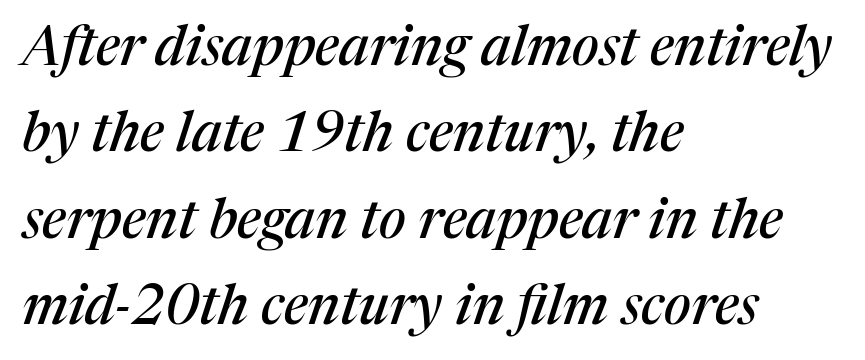
Compared with a centered layout, this one pins lines to the left instead. You can tell it's italic because the verticals aren't actually vertical. Any mark beneath the type? The region is blank. Regarding leading, the lines here are spaced in the standard way.
